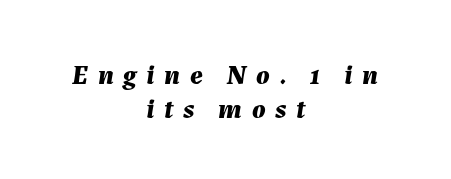
Characters are canted at an angle relative to the baseline's perpendicular. Look at the tracking — it's clearly loosened, letters drifting apart. Compared with an ordinary text face, these strokes are far heavier — a full bold. Any mark beneath the type? The region is blank. The typesetter chose a symmetrical, centered arrangement here. Note the varied advance widths — an 'i' is clearly narrower than an 'm'.
